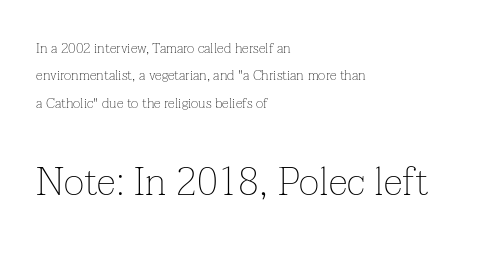
Compared with typical body copy, the letter spacing here is the same. Caption: face not bold, strokes unweighted. The letters carry serifs — small finishing strokes at the ends of their stems. Looks like regular typesetting: each glyph gets only the width it needs.
